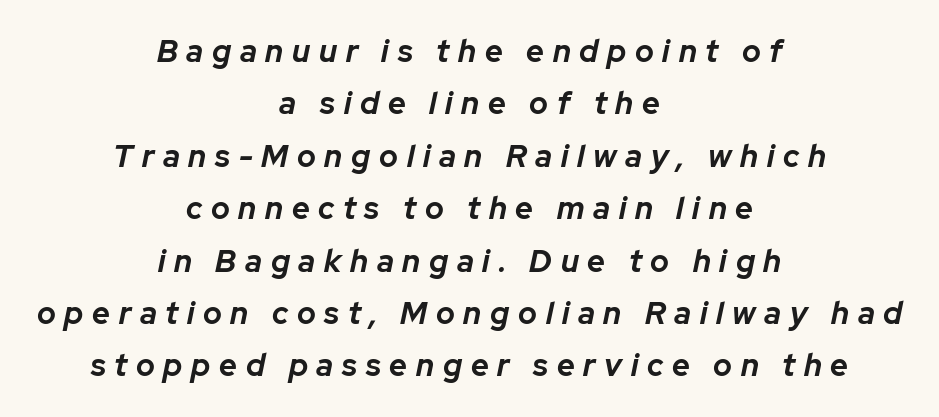
The type is letterspaced generously, with wide tracking. Which margin do the lines hug? Neither — every line sits in the middle. I'd describe the lettering as bold — thick and assertive. The face used here is proportionally spaced, like ordinary book or web type. Check the space under the baseline: it is left empty.
